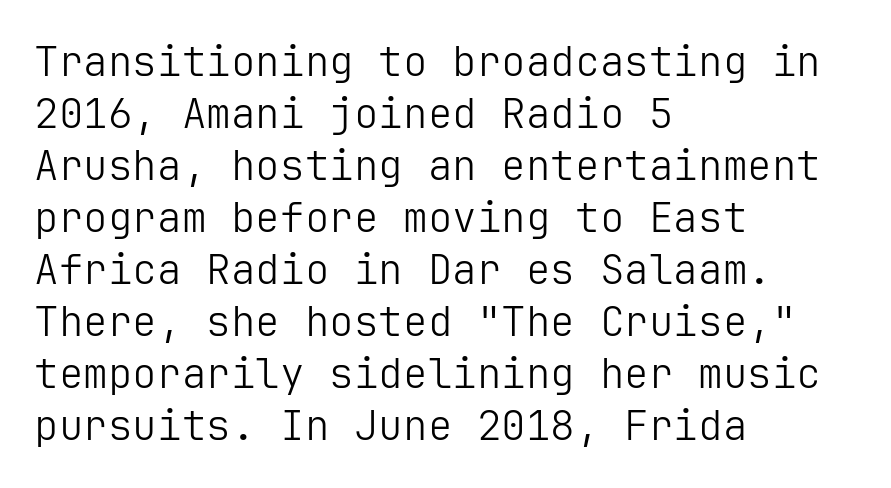
The image shows 41 px light sans-serif type, upright; set left-aligned, normal line spacing (1.27x), normal letter spacing, not underlined; low stroke contrast and a medium x-height.
